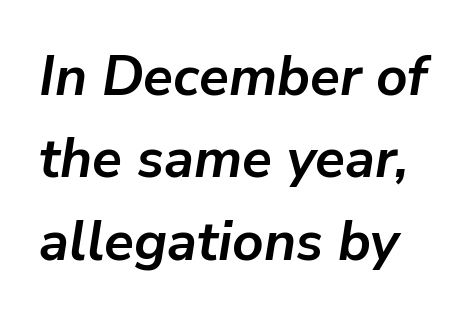
{"italic": "yes", "lean": "right", "slant_degrees": 9, "bold": "yes", "weight": "semibold", "width": "normal", "stroke_contrast": "low", "x_height": "medium", "monospaced": "no", "underline": "no", "line_spacing": "normal", "line_spacing_ratio": 1.5, "letter_spacing": "normal", "letter_spacing_em": 0.0, "glyph_px": 55}
